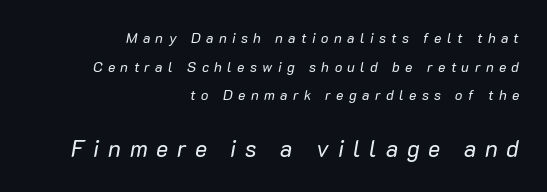
The image shows 23 px text type, italic (leaning right); set right-aligned, loose line spacing (2.04x), unusually wide letter spacing (+0.38 em), not underlined; the second (bottom) block is 1.64x larger.
